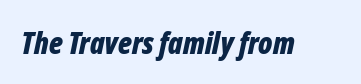
Characters follow at the spacing the type designer built in. Summary of weight: heavy, a full bold. Each letter keeps its own natural width here, so spacing adapts to shape. The strip under each line holds only bare page.
